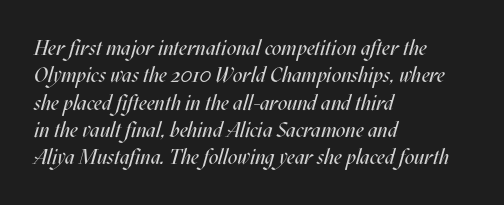
The image shows 21 px text type, italic (leaning right); set left-aligned, normal line spacing (1.3x), normal letter spacing, not underlined.
